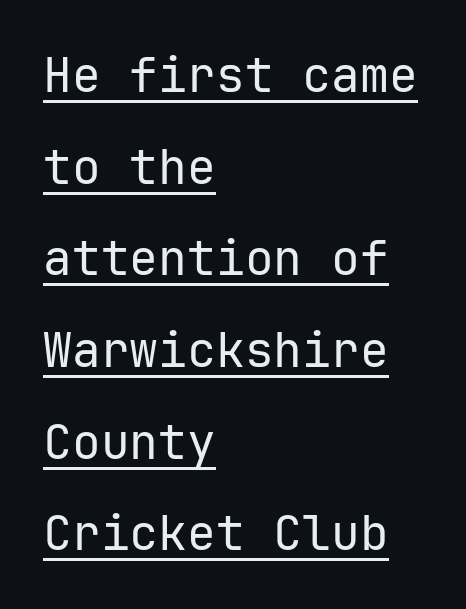
{"serif": "no", "italic": "no", "bold": "no", "weight": "regular", "width": "normal", "stroke_contrast": "low", "x_height": "medium", "monospaced": "yes", "underline": "yes", "align": "left", "line_spacing": "loose", "line_spacing_ratio": 1.91, "letter_spacing": "normal", "letter_spacing_em": 0.0, "glyph_px": 48}
